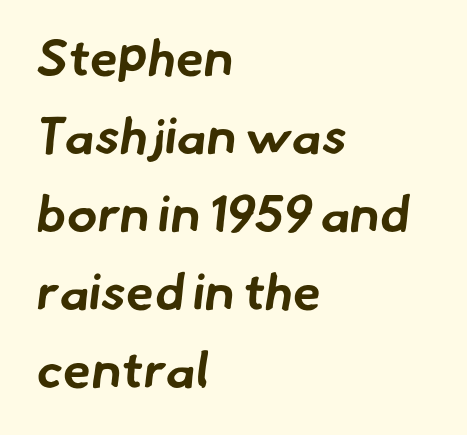
Summary of weight: heavy, a full bold. In CSS terms this would be text-align: left. The passage shown is typeset with a sans-serif family. Look at the tracking — it's just the regular setting, nothing added. How would I describe the line gaps? Plain and ordinary.
